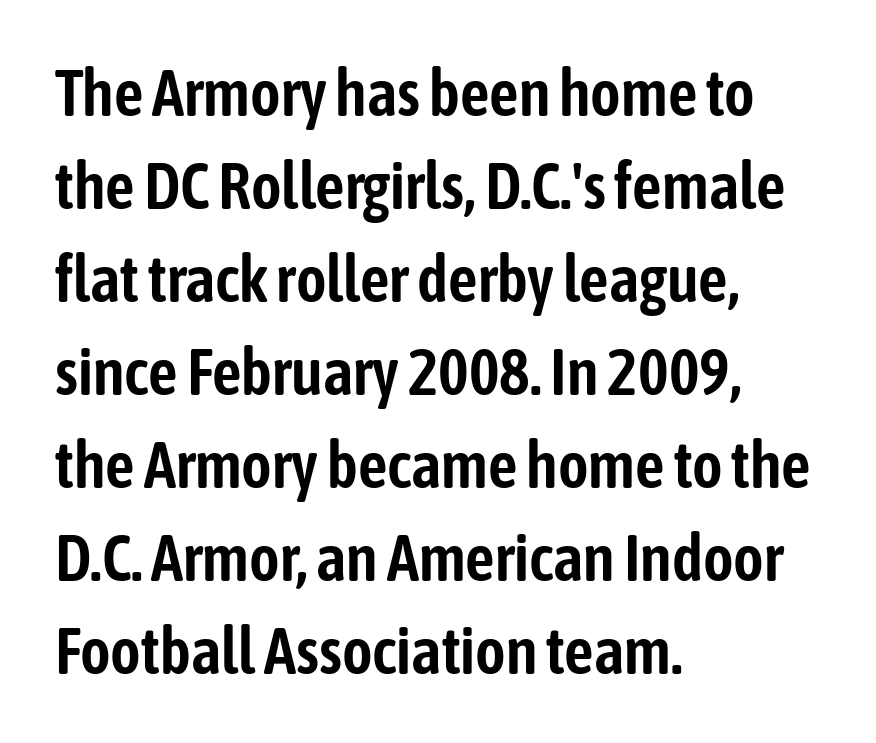
The image shows 65 px condensed sans-serif type, upright; set left-aligned, normal line spacing (1.43x), normal letter spacing, not underlined; low stroke contrast and a medium x-height.
